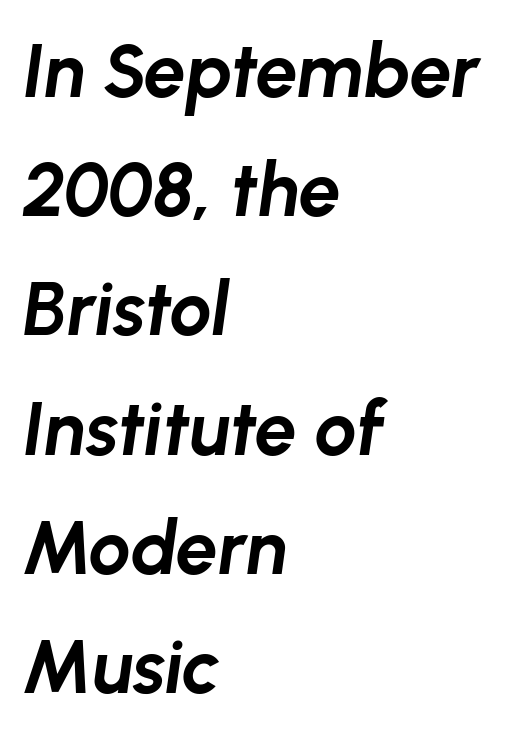
{"italic": "yes", "lean": "right", "slant_degrees": 8, "bold": "yes", "weight": "bold", "width": "normal", "stroke_contrast": "low", "x_height": "medium", "monospaced": "no", "underline": "no", "align": "left", "line_spacing": "normal", "line_spacing_ratio": 1.59, "letter_spacing": "normal", "letter_spacing_em": 0.0, "glyph_px": 75}
